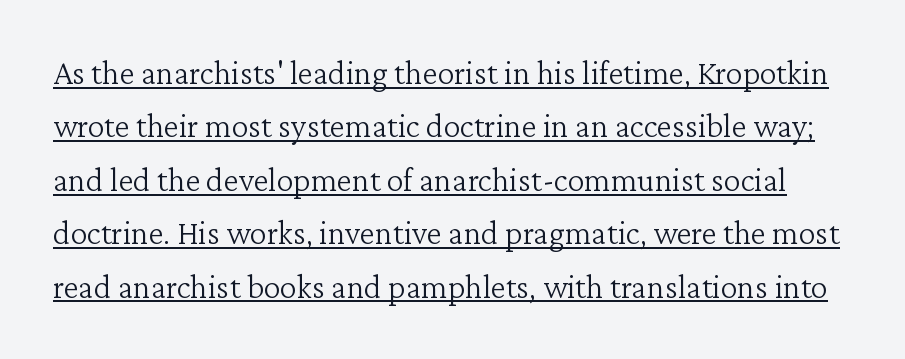
The image shows 34 px light serif type, upright; set normal line spacing (1.57x), normal letter spacing, underlined; low stroke contrast and a medium x-height.
